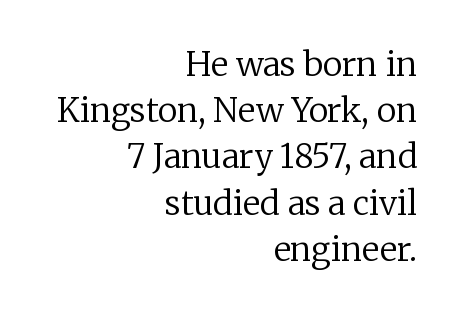
{"serif": "yes", "italic": "no", "bold": "no", "weight": "regular", "width": "normal", "stroke_contrast": "low", "x_height": "medium", "monospaced": "no", "underline": "no", "align": "right", "line_spacing": "normal", "line_spacing_ratio": 1.4, "letter_spacing": "normal", "letter_spacing_em": 0.0, "glyph_px": 33}
